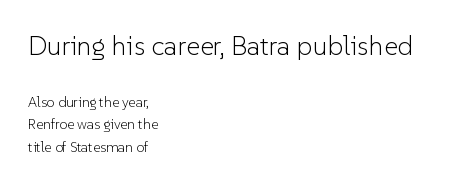
Q: Is the text bold? A: No.
Q: Is the text italic (slanted)? A: No, it is upright.
Q: Is the text underlined? A: No.
Q: How is the paragraph aligned? A: Left-aligned.
Q: Is the spacing between letters normal or unusually wide? A: Normal.
Q: Is the spacing between lines tight, normal or loose? A: Normal.
Q: Which block of text is set in a larger size, the first (top) or the second (bottom)? A: The first (top) one.
